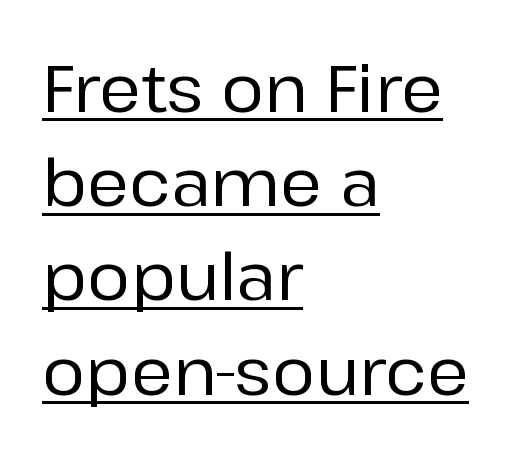
Q: Is the text italic (slanted)? A: No, it is upright.
Q: Is the typeface a serif or a sans-serif typeface? A: Sans-serif.
Q: Is the text underlined? A: Yes.
Q: How is the paragraph aligned? A: Left-aligned.
Q: Is the spacing between letters normal or unusually wide? A: Normal.
Q: Is the spacing between lines tight, normal or loose? A: Normal.
Q: Width (condensed, normal, or wide)? A: Normal.
Q: Stroke contrast? A: Low.
Q: x-height? A: Medium.
Q: Monospaced? A: No.
